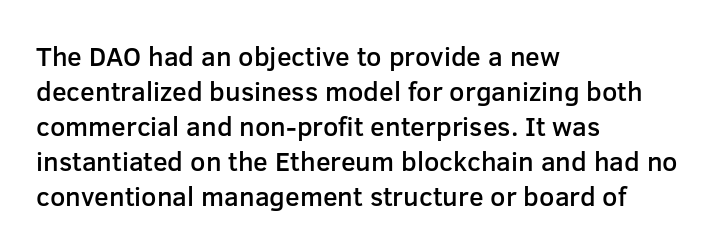
The image shows 27 px text type, upright; set left-aligned, normal line spacing (1.3x), normal letter spacing, not underlined.
